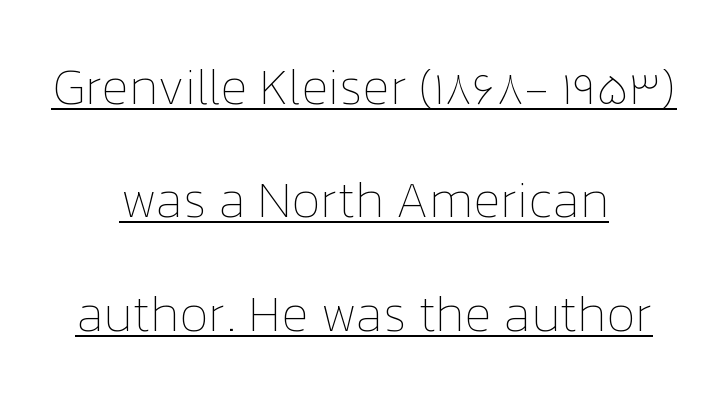
{"italic": "no", "bold": "no", "weight": "thin", "width": "normal", "stroke_contrast": "low", "x_height": "medium", "monospaced": "no", "underline": "yes", "align": "center", "line_spacing": "loose", "line_spacing_ratio": 2.27, "letter_spacing": "normal", "letter_spacing_em": 0.0, "glyph_px": 50}
